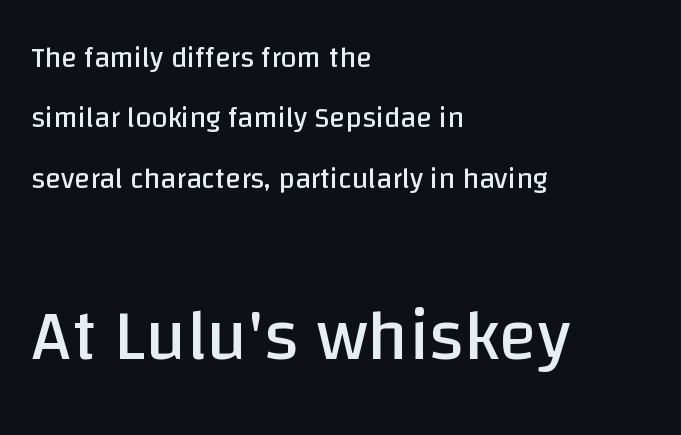
{"serif": "no", "italic": "no", "bold": "no", "weight": "regular", "width": "normal", "stroke_contrast": "low", "x_height": "large", "monospaced": "no", "underline": "no", "align": "left", "line_spacing": "loose", "line_spacing_ratio": 2.08, "letter_spacing": "normal", "letter_spacing_em": 0.0, "larger_block": "second", "size_ratio": 2.48, "glyph_px": 72}
